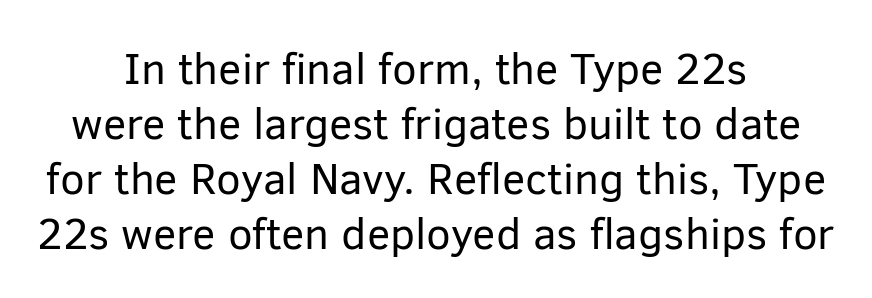
{"serif": "no", "italic": "no", "bold": "no", "weight": "regular", "width": "normal", "stroke_contrast": "low", "x_height": "medium", "monospaced": "no", "underline": "no", "align": "center", "line_spacing": "normal", "line_spacing_ratio": 1.25, "letter_spacing": "normal", "letter_spacing_em": 0.0, "glyph_px": 44}
